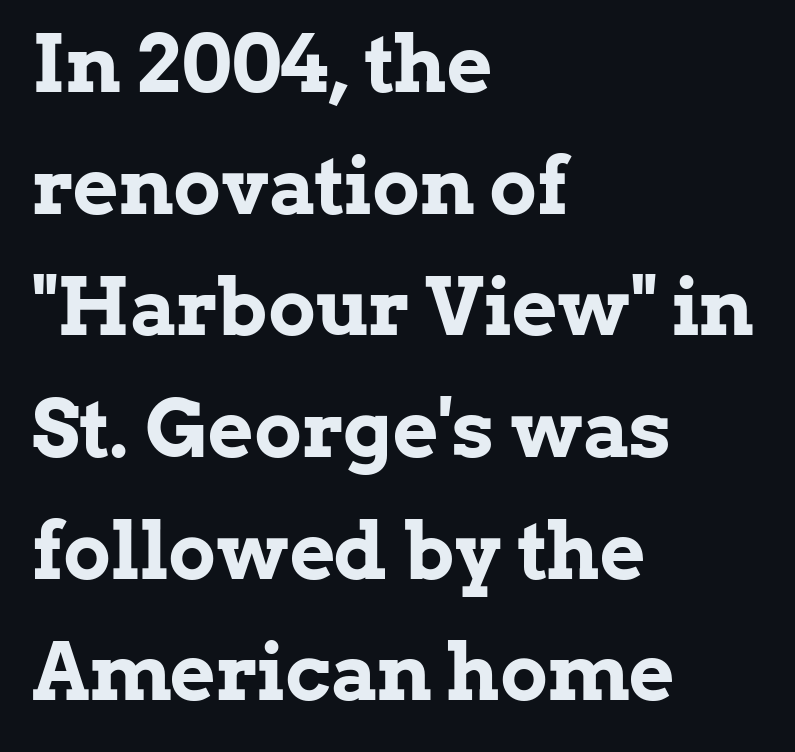
The image shows 79 px bold serif type, upright; set left-aligned, normal line spacing (1.54x), normal letter spacing, not underlined; low stroke contrast and a medium x-height.
